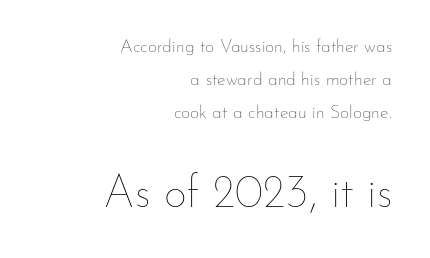
{"italic": "no", "bold": "no", "weight": "thin", "width": "normal", "stroke_contrast": "low", "x_height": "small", "monospaced": "no", "underline": "no", "align": "right", "line_spacing_ratio": 1.84, "letter_spacing": "normal", "letter_spacing_em": 0.0, "larger_block": "second", "size_ratio": 2.5, "glyph_px": 45}
